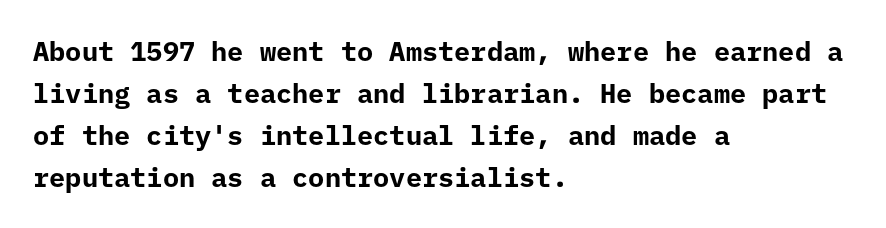
Q: Is the text bold? A: Yes.
Q: Is the text italic (slanted)? A: No, it is upright.
Q: Is the text underlined? A: No.
Q: How is the paragraph aligned? A: Left-aligned.
Q: Is the spacing between letters normal or unusually wide? A: Normal.
Q: Is the spacing between lines tight, normal or loose? A: Normal.
